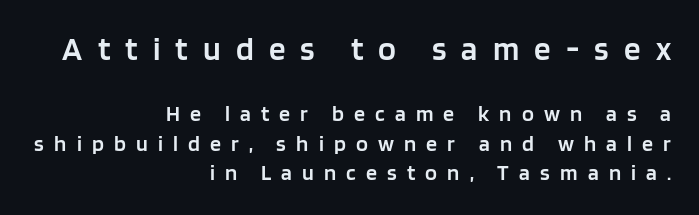
Q: Is the text bold? A: Semi-bold.
Q: Is the text italic (slanted)? A: No, it is upright.
Q: Is the typeface a serif or a sans-serif typeface? A: Sans-serif.
Q: Is the text underlined? A: No.
Q: How is the paragraph aligned? A: Right-aligned.
Q: Is the spacing between letters normal or unusually wide? A: Unusually wide.
Q: Is the spacing between lines tight, normal or loose? A: Normal.
Q: Which block of text is set in a larger size, the first (top) or the second (bottom)? A: The first (top) one.
Q: Width (condensed, normal, or wide)? A: Normal.
Q: Stroke contrast? A: Low.
Q: x-height? A: Large.
Q: Monospaced? A: No.
